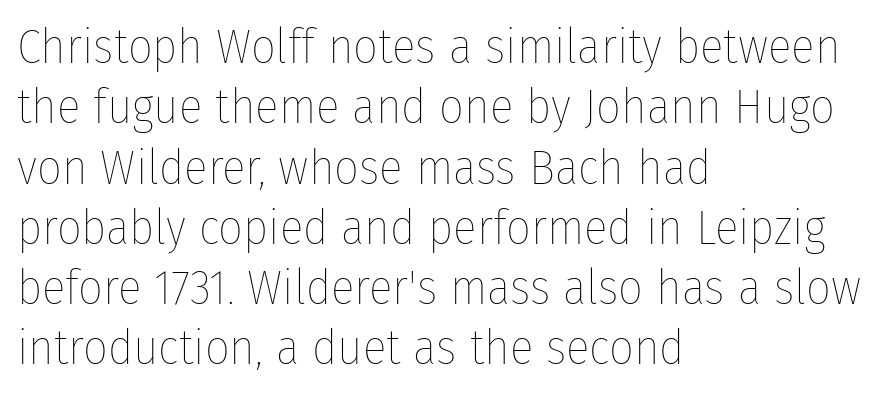
The image shows 49 px thin, condensed type, upright; set left-aligned, line spacing 1.23x, normal letter spacing, not underlined; low stroke contrast and a medium x-height.
